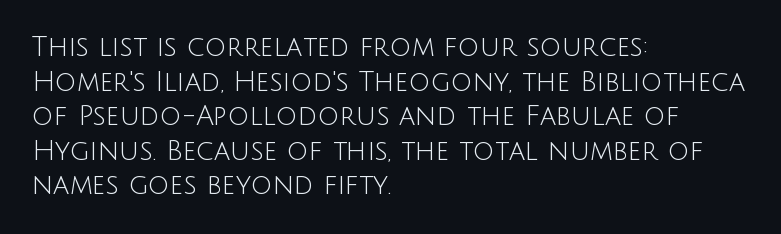
Q: Is the text bold? A: No.
Q: Is the text italic (slanted)? A: No, it is upright.
Q: Is the text underlined? A: No.
Q: How is the paragraph aligned? A: Left-aligned.
Q: Is the spacing between letters normal or unusually wide? A: Normal.
Q: Is the spacing between lines tight, normal or loose? A: Normal.
